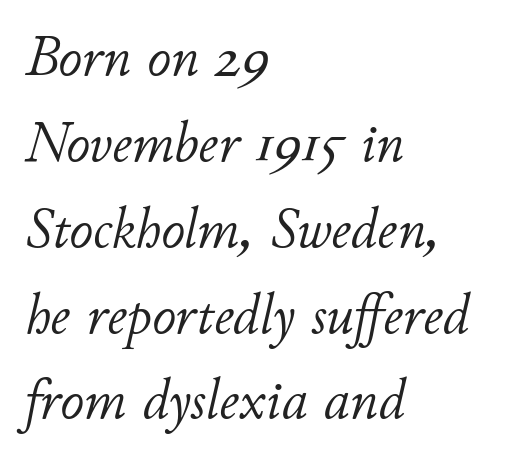
The image shows 58 px light type, italic (leaning right); set left-aligned, normal line spacing (1.48x), normal letter spacing, not underlined; low stroke contrast and a small x-height.
